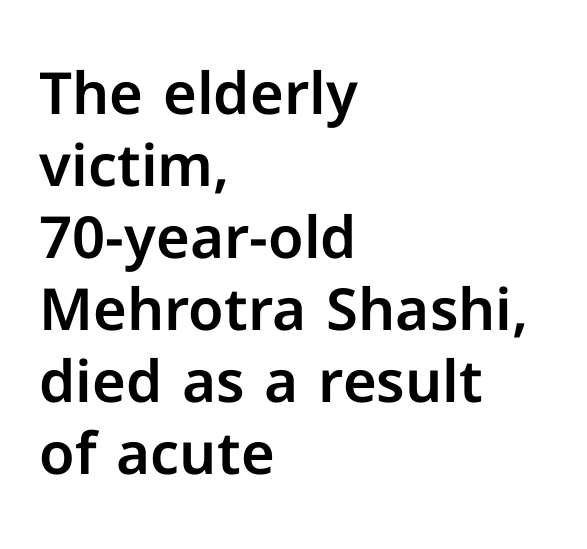
Nope, not italic — everything's standing straight. The typesetter chose a ragged-right arrangement here. A bare baseline throughout the passage. You can tell from the bare stems that sans-serif type was used. Is this a fixed-width face? No — the glyphs have proportional, varying widths.
